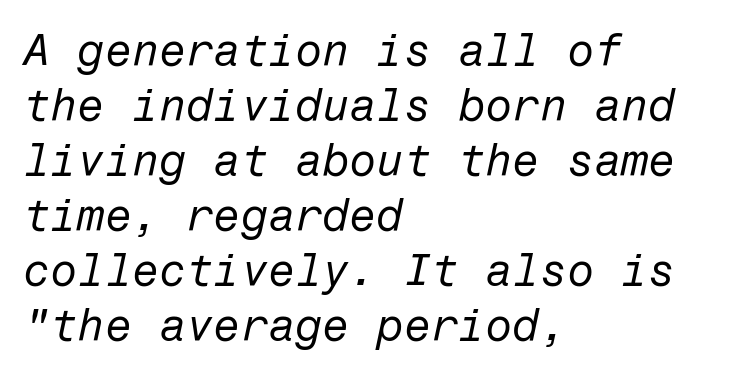
Q: Is the text bold? A: No.
Q: Is the text italic (slanted)? A: Yes, it leans right by about 12 degrees.
Q: Is the text underlined? A: No.
Q: How is the paragraph aligned? A: Left-aligned.
Q: Is the spacing between letters normal or unusually wide? A: Normal.
Q: Is the spacing between lines tight, normal or loose? A: Normal.
Q: Width (condensed, normal, or wide)? A: Normal.
Q: Stroke contrast? A: Low.
Q: x-height? A: Medium.
